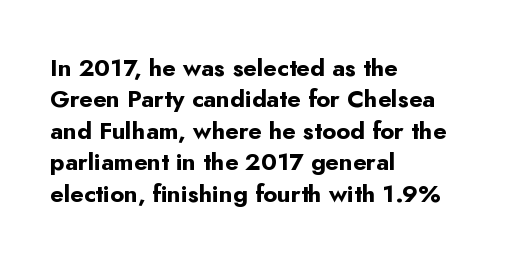
Q: Is the text bold? A: Yes.
Q: Is the text italic (slanted)? A: No, it is upright.
Q: Is the text underlined? A: No.
Q: How is the paragraph aligned? A: Left-aligned.
Q: Is the spacing between letters normal or unusually wide? A: Normal.
Q: Is the spacing between lines tight, normal or loose? A: Normal.
